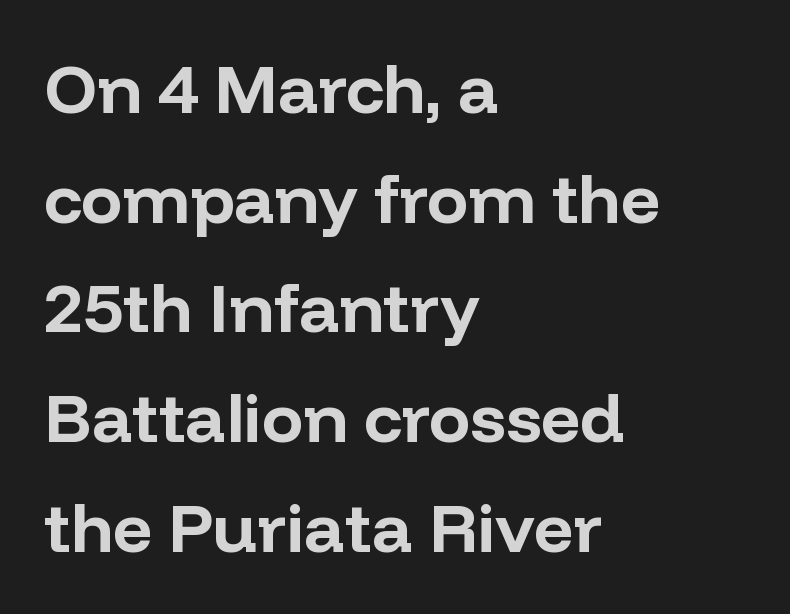
{"serif": "no", "italic": "no", "bold": "yes", "weight": "bold", "width": "normal", "stroke_contrast": "low", "x_height": "medium", "monospaced": "no", "underline": "no", "align": "left", "line_spacing": "normal", "line_spacing_ratio": 1.59, "letter_spacing": "normal", "letter_spacing_em": 0.0, "glyph_px": 69}
